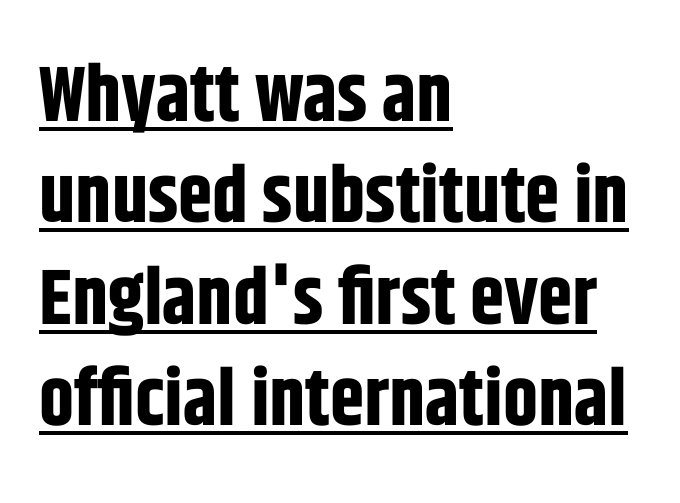
Spacing verdict: proportional, widths tailored to each character. Stroke thickness is high; the sample reads as a true bold. Like a heading marked for emphasis, these lines bear an underscore. Regarding leading, the lines here are spaced in the standard way.
